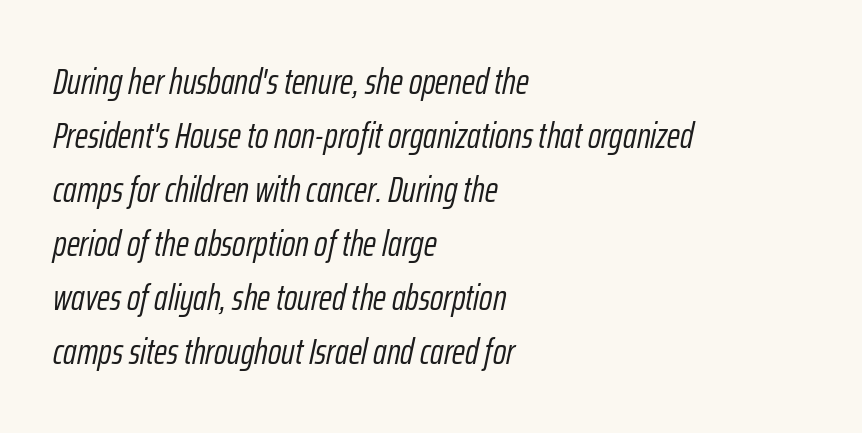
The image shows 36 px light, condensed type, italic (leaning right); set left-aligned, normal line spacing (1.5x), normal letter spacing, not underlined; low stroke contrast and a medium x-height.
